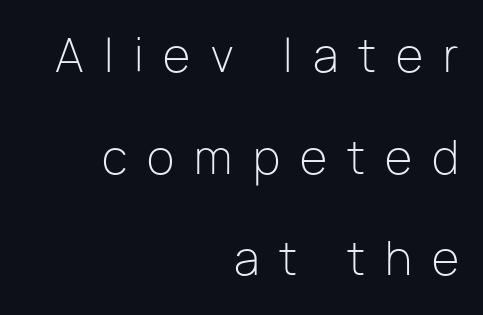
Loosely led — the rows are spread out. The glyphs are unaccompanied by any horizontal stroke below them. Spacing verdict: proportional, widths tailored to each character. The rendering inserts visible extra space after every character.
